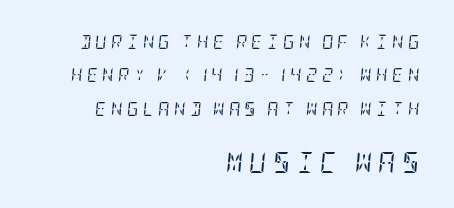
The image shows 21 px text type, italic (leaning right); set right-aligned, loose line spacing (2.38x), unusually wide letter spacing (+0.31 em), not underlined; the second (bottom) block is 1.5x larger.
